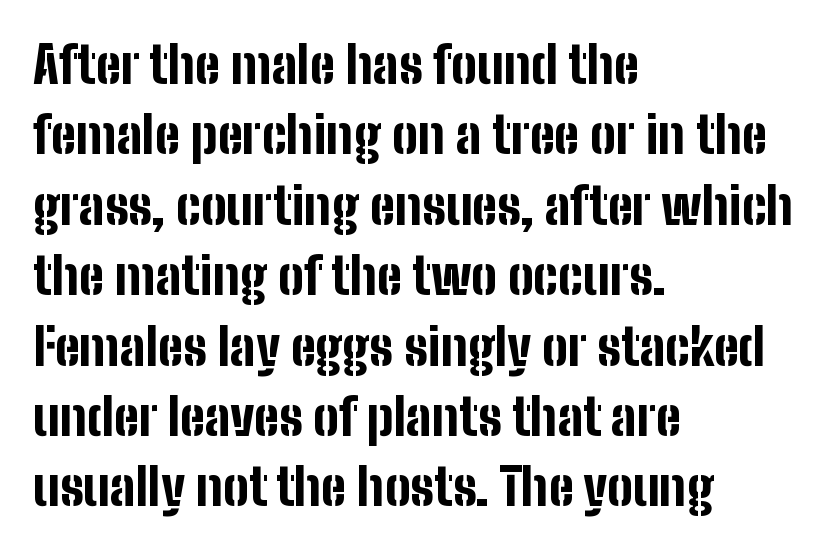
The image shows 51 px bold, condensed sans-serif type, upright; set left-aligned, normal line spacing (1.38x), normal letter spacing, not underlined; low stroke contrast and a medium x-height.
